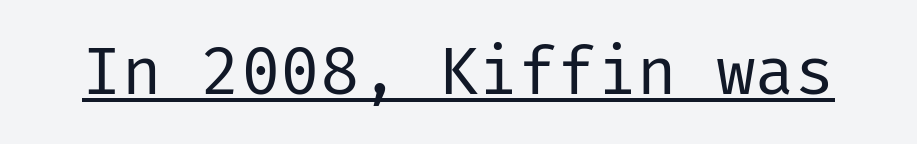
Q: Is the text bold? A: No.
Q: Is the text italic (slanted)? A: No, it is upright.
Q: Is the typeface a serif or a sans-serif typeface? A: Sans-serif.
Q: Is the text underlined? A: Yes.
Q: Is the spacing between letters normal or unusually wide? A: Normal.
Q: Width (condensed, normal, or wide)? A: Normal.
Q: Stroke contrast? A: Low.
Q: x-height? A: Medium.
